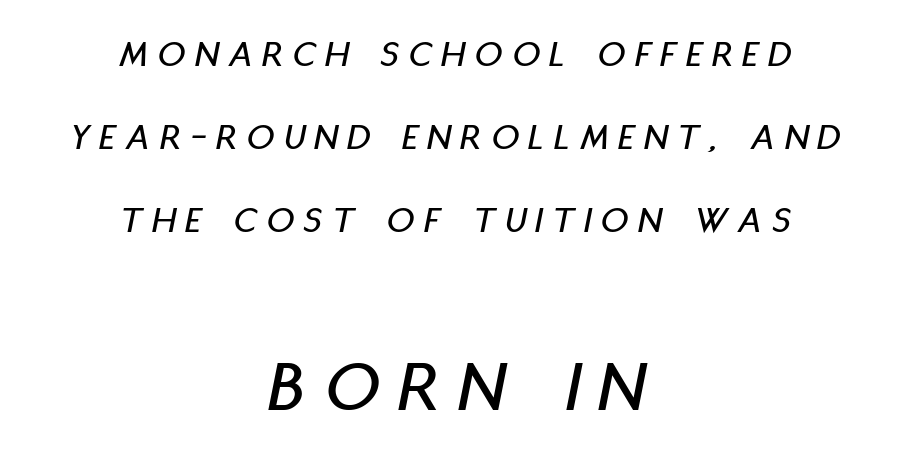
{"italic": "yes", "lean": "right", "slant_degrees": 11, "width": "condensed", "stroke_contrast": "low", "x_height": "large", "monospaced": "no", "underline": "no", "align": "center", "line_spacing": "loose", "line_spacing_ratio": 2.18, "letter_spacing": "wide", "letter_spacing_em": 0.27, "larger_block": "second", "size_ratio": 1.97, "glyph_px": 75}
